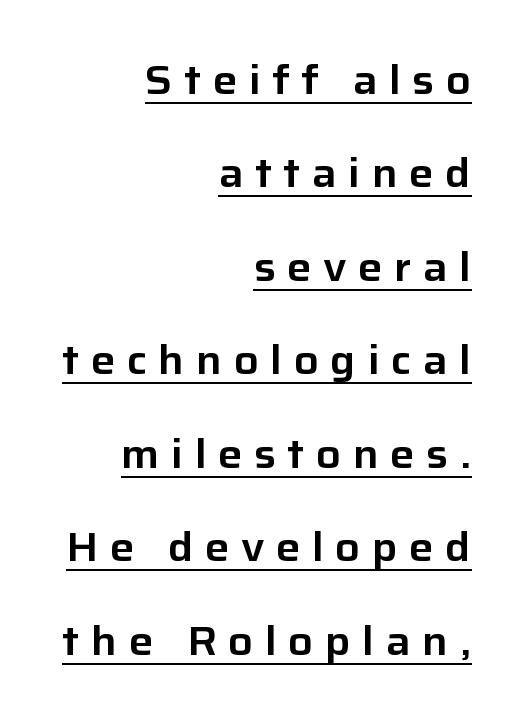
Q: Is the text italic (slanted)? A: No, it is upright.
Q: Is the typeface a serif or a sans-serif typeface? A: Sans-serif.
Q: Is the text underlined? A: Yes.
Q: How is the paragraph aligned? A: Right-aligned.
Q: Is the spacing between letters normal or unusually wide? A: Unusually wide.
Q: Is the spacing between lines tight, normal or loose? A: Loose.
Q: Width (condensed, normal, or wide)? A: Normal.
Q: Stroke contrast? A: Low.
Q: x-height? A: Medium.
Q: Monospaced? A: No.
